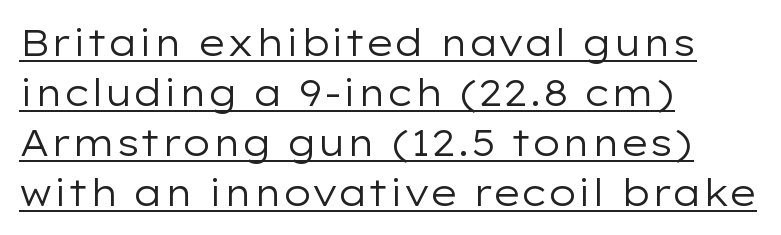
The image shows 37 px regular-weight, wide sans-serif type, upright; set left-aligned, normal line spacing (1.35x), normal letter spacing, underlined; low stroke contrast and a medium x-height.
